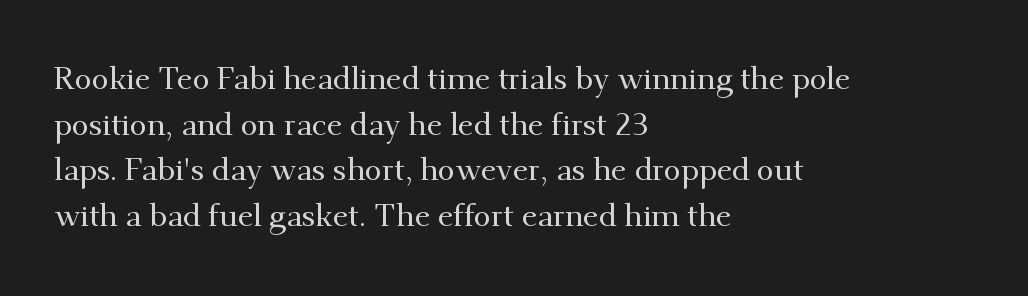
{"serif": "yes", "italic": "no", "width": "normal", "stroke_contrast": "medium", "x_height": "small", "monospaced": "no", "underline": "no", "align": "left", "line_spacing": "normal", "line_spacing_ratio": 1.47, "letter_spacing": "normal", "letter_spacing_em": 0.0, "glyph_px": 31}
